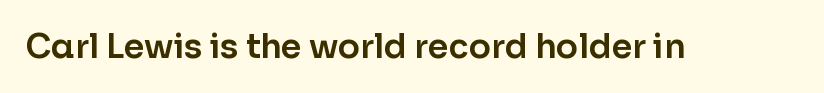
Is the letter spacing exaggerated? No — it looks like the ordinary default. A clean baseline with only descenders dipping below it. Is this a sans? Yes — the strokes have no serifs. Character widths vary here, with narrow letters taking less room than wide ones. Unlike italic type, these characters show no tilt at all.
